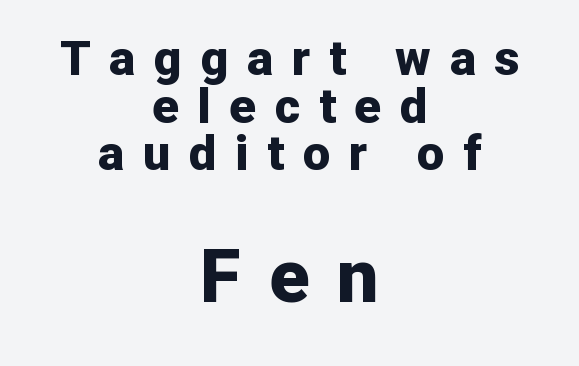
The image shows 74 px bold sans-serif type, upright; set centered, tight line spacing (0.97x), unusually wide letter spacing (+0.38 em), not underlined; the second (bottom) block is 1.51x larger; low stroke contrast and a medium x-height.
